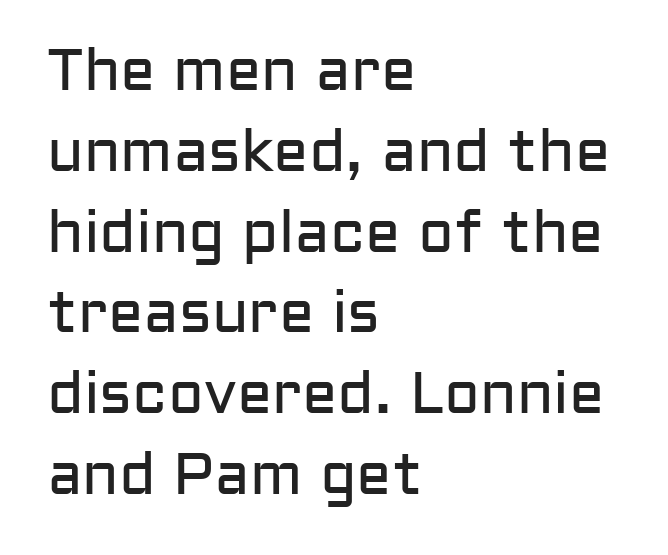
The image shows 59 px regular-weight sans-serif type, upright; set left-aligned, normal line spacing (1.37x), normal letter spacing, not underlined; low stroke contrast and a medium x-height.
